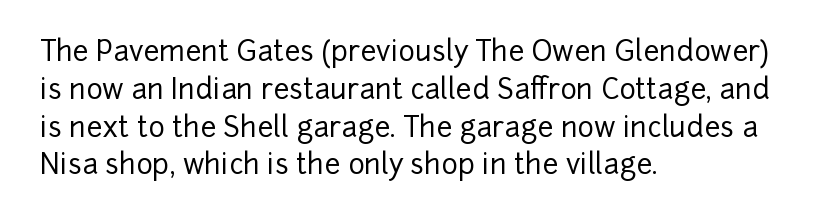
Posture: vertical. Standard letterfit; no display-style spreading of the glyphs. The zone under the glyphs is completely vacant. Each letter keeps its own natural width here, so spacing adapts to shape.
